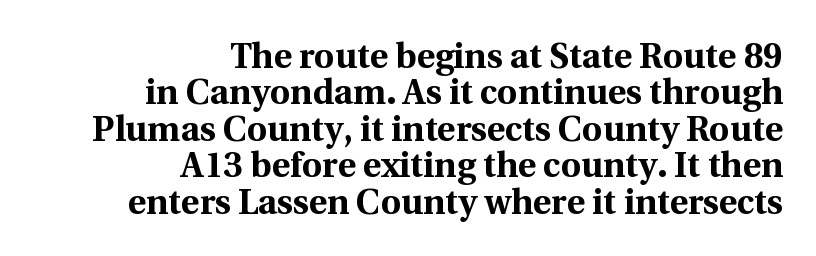
{"serif": "yes", "italic": "no", "bold": "yes", "weight": "bold", "width": "normal", "x_height": "medium", "monospaced": "no", "underline": "no", "align": "right", "line_spacing": "tight", "line_spacing_ratio": 1.04, "letter_spacing": "normal", "letter_spacing_em": 0.0, "glyph_px": 35}
